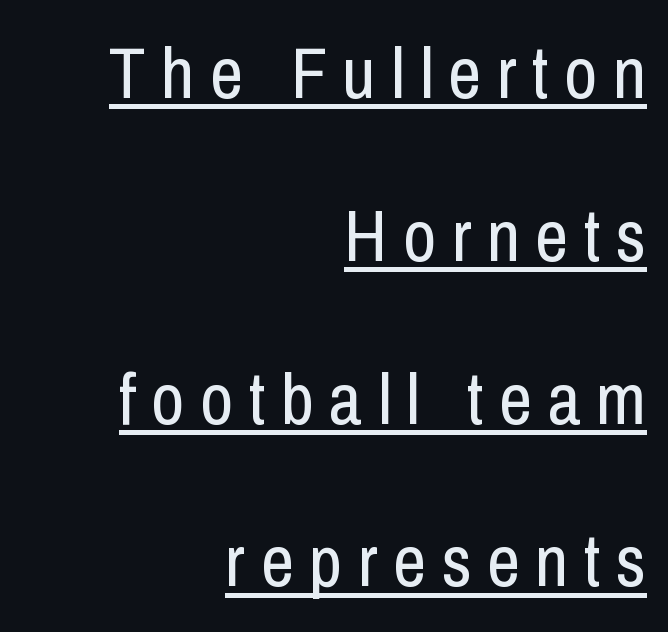
The image shows 73 px regular-weight, condensed sans-serif type, upright; set right-aligned, loose line spacing (2.23x), unusually wide letter spacing (+0.21 em), underlined; low stroke contrast and a medium x-height.
